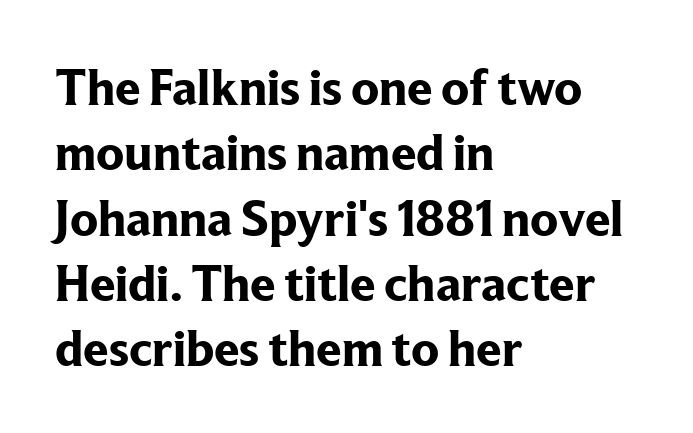
The image shows 51 px bold serif type, upright; set left-aligned, normal line spacing (1.28x), normal letter spacing, not underlined; low stroke contrast and a medium x-height.
